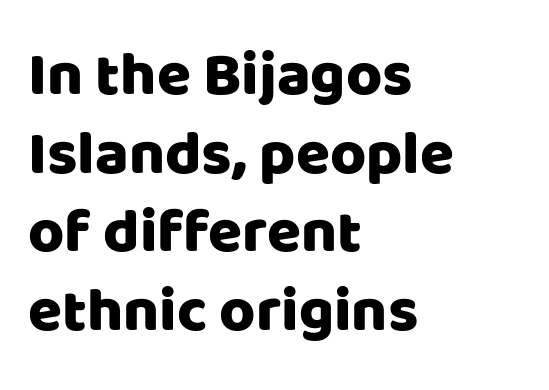
Summary of vertical rhythm: regular, with standard interline spacing. Plain, unruled lines of type. Proportional: the letters do not fall into vertical columns. The rag falls on the right side of this text block. Observe the absence of serifs on each vertical stroke in this sample.
